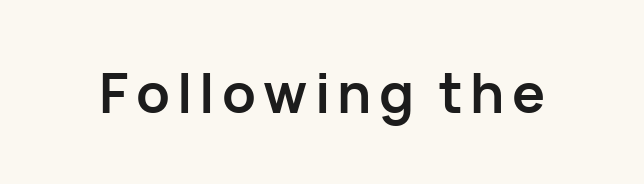
The image shows 55 px semibold sans-serif type, upright; set not underlined; low stroke contrast and a medium x-height.
